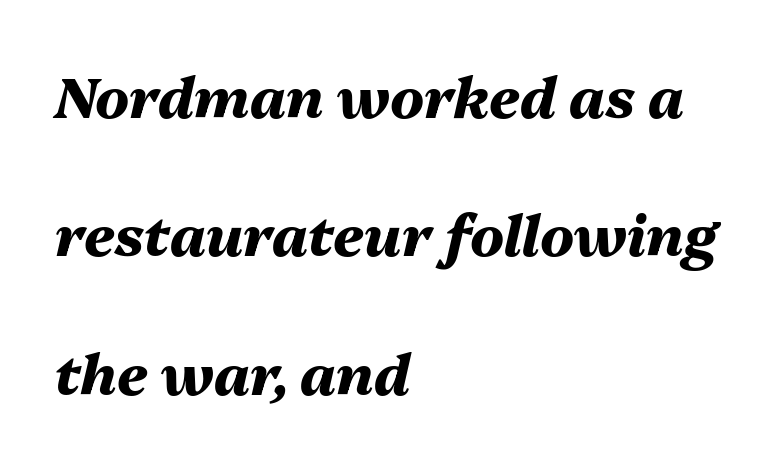
{"italic": "yes", "lean": "right", "slant_degrees": 13, "bold": "yes", "weight": "heavy", "width": "normal", "stroke_contrast": "medium", "x_height": "medium", "monospaced": "no", "underline": "no", "align": "left", "line_spacing": "loose", "line_spacing_ratio": 2.47, "letter_spacing": "normal", "letter_spacing_em": 0.0, "glyph_px": 56}
